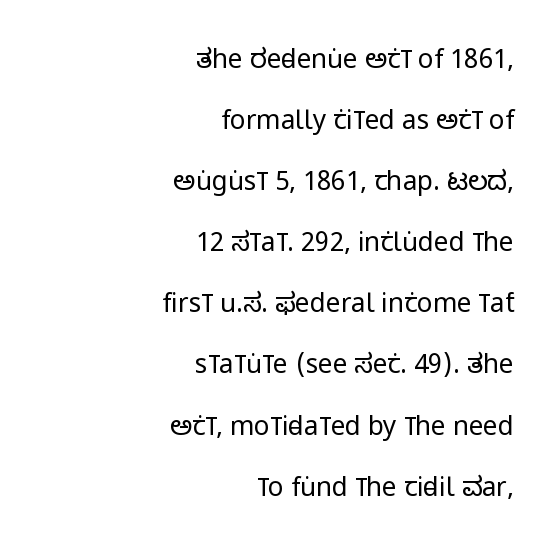
Q: Is the text bold? A: No.
Q: Is the text italic (slanted)? A: No, it is upright.
Q: Is the text underlined? A: No.
Q: How is the paragraph aligned? A: Right-aligned.
Q: Is the spacing between letters normal or unusually wide? A: Normal.
Q: Is the spacing between lines tight, normal or loose? A: Loose.
